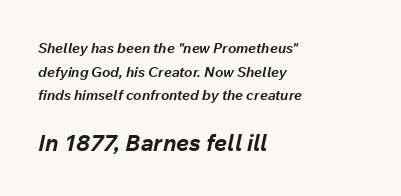
Where is the straight margin? On the left. Visually, the bottom section dominates because its glyphs are scaled up. Quick note: underline off. A typesetter would call this zero additional tracking. Rendered with sloped, italic letterforms. What weight is shown? A full bold with thick strokes.
